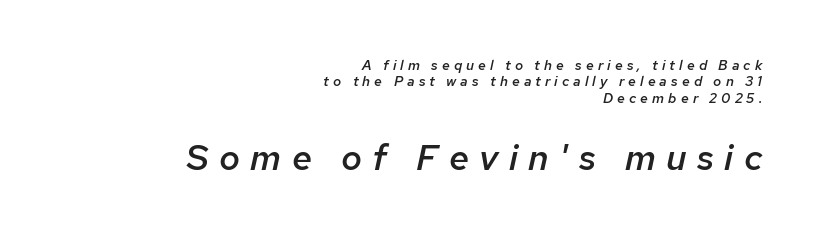
Compared with an ordinary text face, these strokes are moderately heavier — a semibold. Think of a printed novel: that variable character pitch is what you see here. The line texture is sparse and dotted thanks to wide tracking. This rendering uses right alignment, leaving the left contour irregular. Type without underlining.
